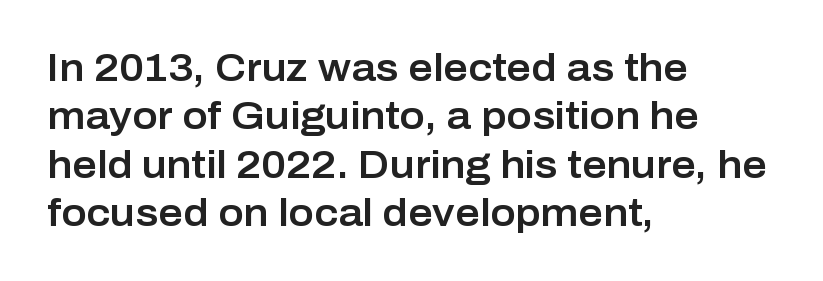
Interline gaps are of average width in this sample. A student would call this left alignment; a typographer would say flush left, rag right. Plain, unruled lines of type. You can tell from the bare stems that sans-serif type was used. Students, note that the glyphs here touch the page at normal intervals. These lines are rendered in a variable-pitch font.
